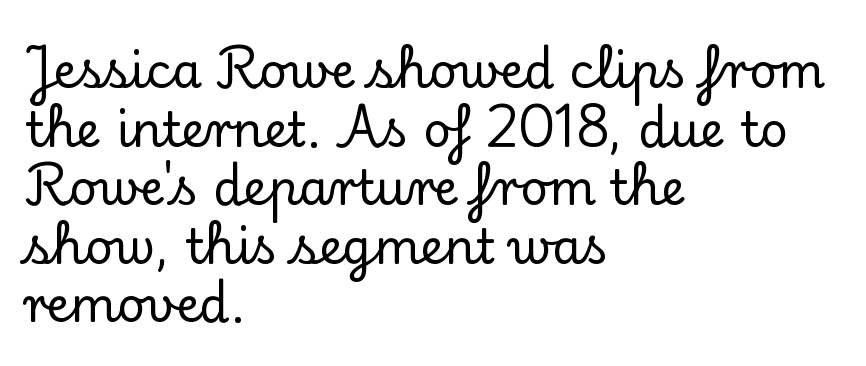
Check under the words: just untouched page. Tracking here is standard; glyphs follow each other at the usual distance. These lines are set flush left with a ragged right edge. Examine the stroke ends and you'll spot serifs. Proportional: the letters do not fall into vertical columns.
